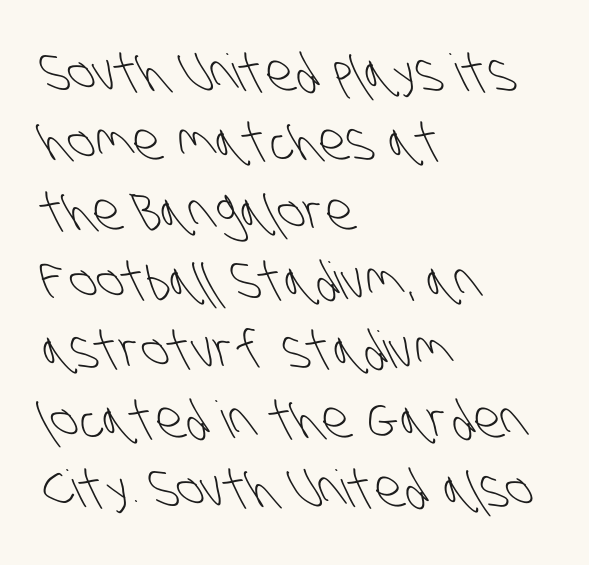
{"serif": "no", "bold": "no", "weight": "light", "width": "condensed", "stroke_contrast": "low", "x_height": "large", "monospaced": "no", "underline": "no", "align": "left", "line_spacing": "normal", "line_spacing_ratio": 1.36, "letter_spacing": "normal", "letter_spacing_em": 0.0, "glyph_px": 51}
